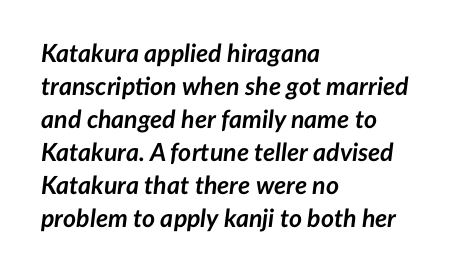
Q: Is the text bold? A: Yes.
Q: Is the text italic (slanted)? A: Yes, it leans right by about 7 degrees.
Q: Is the text underlined? A: No.
Q: How is the paragraph aligned? A: Left-aligned.
Q: Is the spacing between letters normal or unusually wide? A: Normal.
Q: Is the spacing between lines tight, normal or loose? A: Normal.
